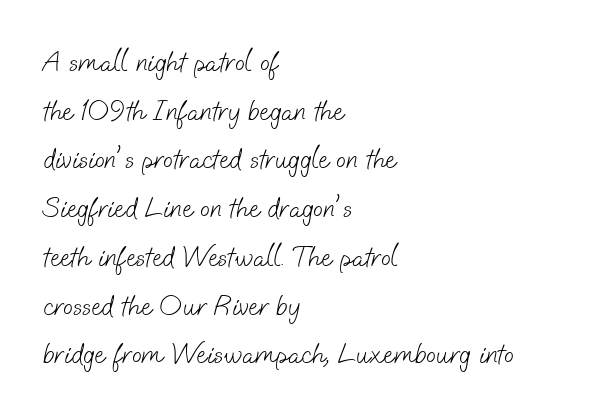
The image shows 29 px light sans-serif type; set left-aligned, normal line spacing (1.68x), normal letter spacing, not underlined; low stroke contrast and a small x-height.
